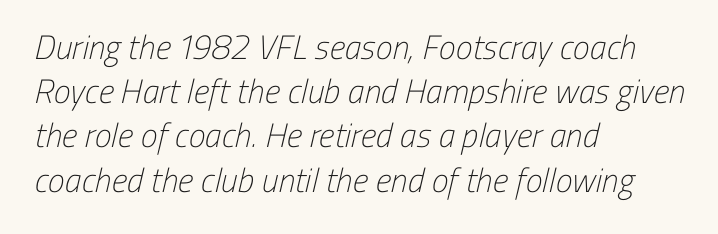
The image shows 34 px light, condensed sans-serif type; set left-aligned, normal line spacing (1.3x), normal letter spacing, not underlined; low stroke contrast and a medium x-height.
